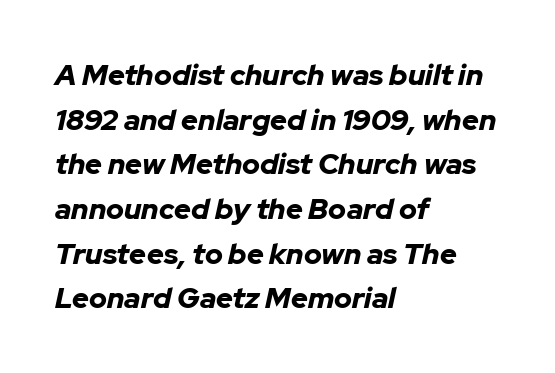
The image shows 29 px bold type, italic (leaning right); set left-aligned, normal line spacing (1.54x), normal letter spacing, not underlined; low stroke contrast and a medium x-height.
